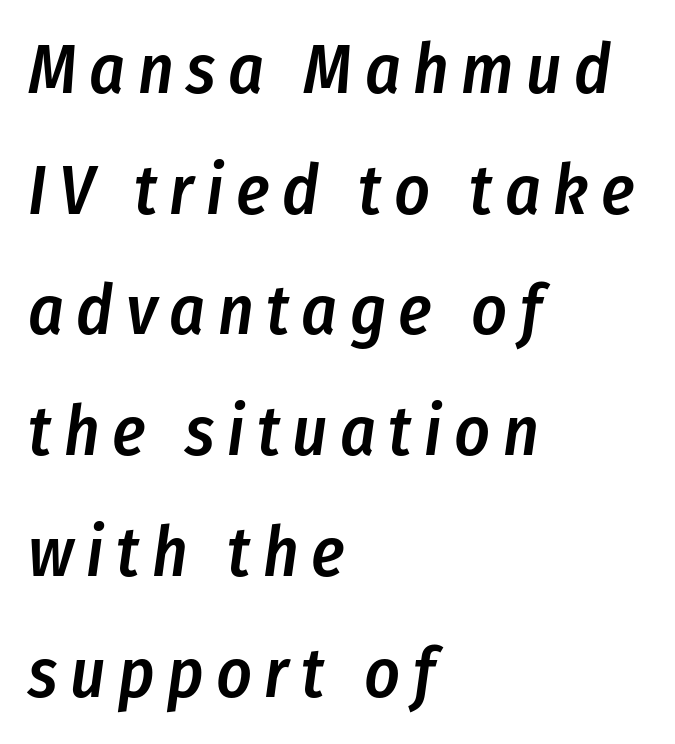
Q: Is the text bold? A: Semi-bold.
Q: Is the text italic (slanted)? A: Yes, it leans right by about 8 degrees.
Q: Is the text underlined? A: No.
Q: How is the paragraph aligned? A: Left-aligned.
Q: Width (condensed, normal, or wide)? A: Condensed.
Q: Stroke contrast? A: Low.
Q: x-height? A: Medium.
Q: Monospaced? A: No.
